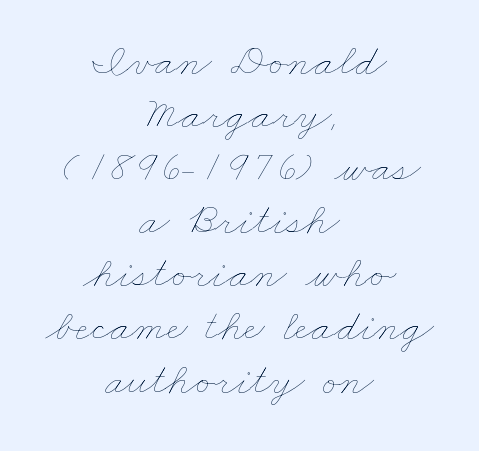
Q: Is the text bold? A: No.
Q: Is the text underlined? A: No.
Q: How is the paragraph aligned? A: Centered.
Q: Is the spacing between letters normal or unusually wide? A: Normal.
Q: Width (condensed, normal, or wide)? A: Wide.
Q: Stroke contrast? A: Low.
Q: x-height? A: Small.
Q: Monospaced? A: No.
